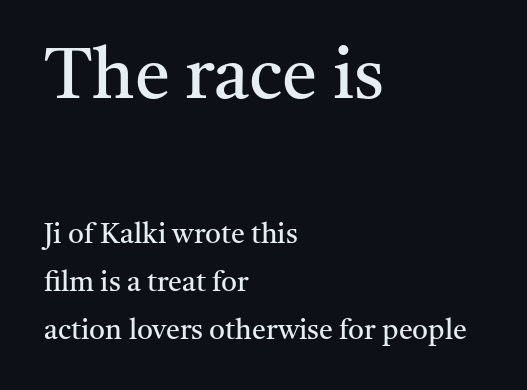
Q: Is the text bold? A: No.
Q: Is the text italic (slanted)? A: No, it is upright.
Q: Is the typeface a serif or a sans-serif typeface? A: Serif.
Q: Is the text underlined? A: No.
Q: How is the paragraph aligned? A: Left-aligned.
Q: Is the spacing between letters normal or unusually wide? A: Normal.
Q: Is the spacing between lines tight, normal or loose? A: Normal.
Q: Which block of text is set in a larger size, the first (top) or the second (bottom)? A: The first (top) one.
Q: Width (condensed, normal, or wide)? A: Normal.
Q: Stroke contrast? A: Medium.
Q: x-height? A: Medium.
Q: Monospaced? A: No.
